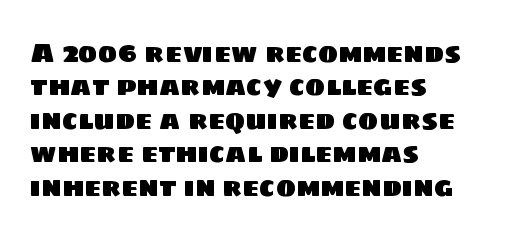
The image shows 27 px text type; set left-aligned, line spacing 1.24x, normal letter spacing, not underlined.
